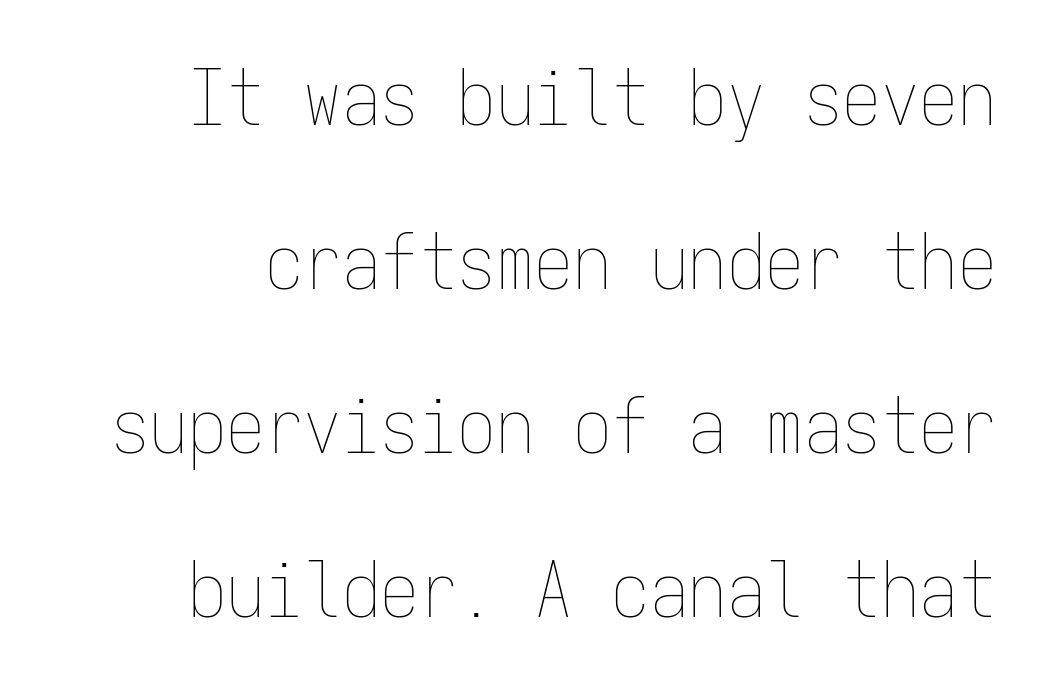
Regarding leading, the lines here are spaced well apart. A typesetter would call this monospace, since all characters share one set width. Students, note that the glyphs here touch the page at normal intervals. Check the space under the baseline: it is left empty. Ascenders rise straight up at ninety degrees.
